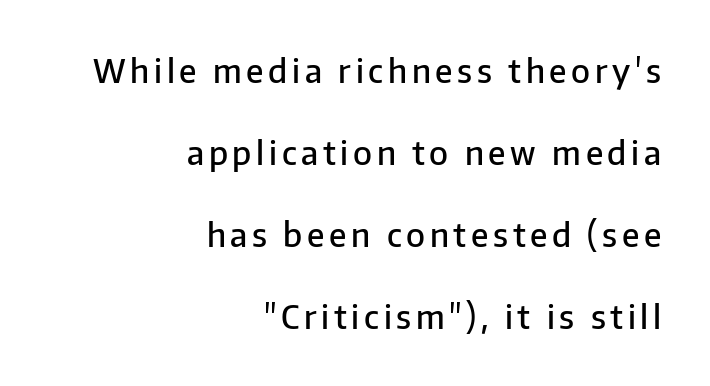
The image shows 33 px semibold sans-serif type, upright; set right-aligned, loose line spacing (2.48x), not underlined; low stroke contrast and a medium x-height.
